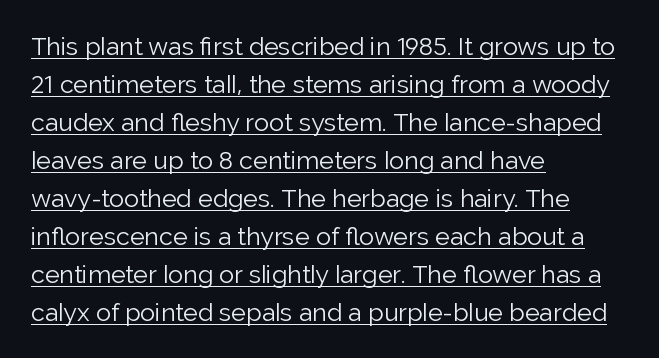
The image shows 25 px text type, upright; set left-aligned, normal line spacing (1.52x), normal letter spacing, underlined.
